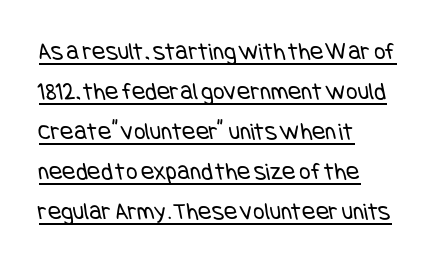
Q: Is the text bold? A: No.
Q: Is the text underlined? A: Yes.
Q: How is the paragraph aligned? A: Left-aligned.
Q: Is the spacing between letters normal or unusually wide? A: Normal.
Q: Is the spacing between lines tight, normal or loose? A: Normal.
